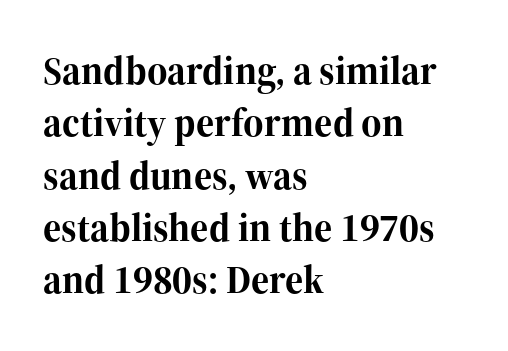
{"serif": "yes", "italic": "no", "bold": "yes", "weight": "bold", "width": "normal", "stroke_contrast": "high", "x_height": "medium", "monospaced": "no", "underline": "no", "align": "left", "line_spacing": "normal", "line_spacing_ratio": 1.34, "letter_spacing": "normal", "letter_spacing_em": 0.0, "glyph_px": 39}
